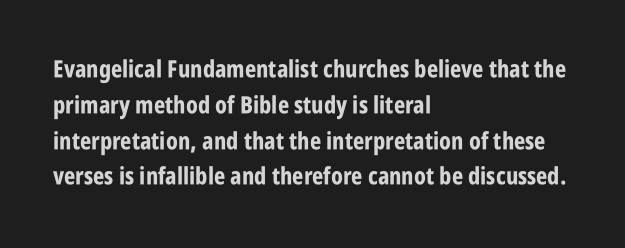
Q: Is the text bold? A: Yes.
Q: Is the text italic (slanted)? A: No, it is upright.
Q: Is the text underlined? A: No.
Q: How is the paragraph aligned? A: Left-aligned.
Q: Is the spacing between letters normal or unusually wide? A: Normal.
Q: Is the spacing between lines tight, normal or loose? A: Normal.
